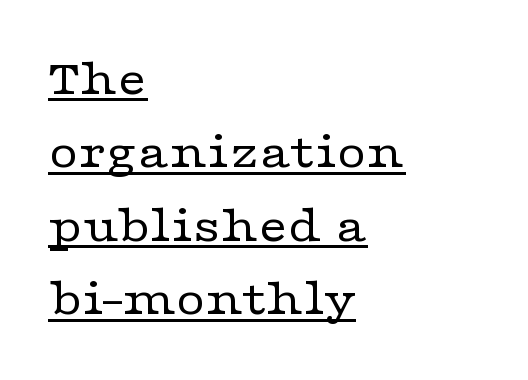
The image shows 51 px regular-weight, wide serif type, upright; set left-aligned, normal line spacing (1.44x), normal letter spacing, underlined; low stroke contrast and a medium x-height.
